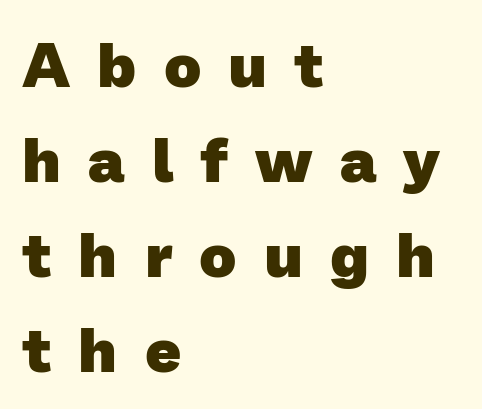
The image shows 63 px heavy sans-serif type; set left-aligned, normal line spacing (1.51x), unusually wide letter spacing (+0.43 em), not underlined; low stroke contrast and a medium x-height.
